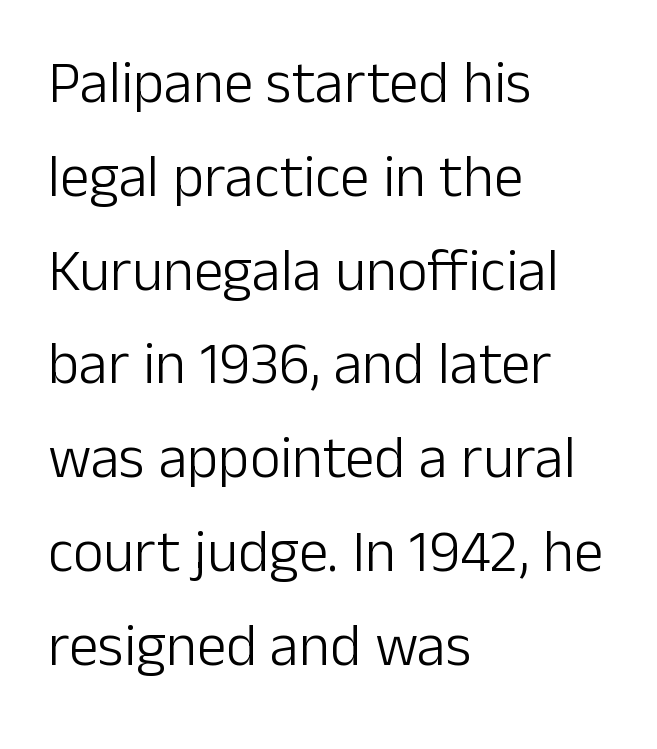
Q: Is the text bold? A: No.
Q: Is the text italic (slanted)? A: No, it is upright.
Q: Is the typeface a serif or a sans-serif typeface? A: Sans-serif.
Q: Is the text underlined? A: No.
Q: How is the paragraph aligned? A: Left-aligned.
Q: Is the spacing between letters normal or unusually wide? A: Normal.
Q: Is the spacing between lines tight, normal or loose? A: Normal.
Q: Width (condensed, normal, or wide)? A: Normal.
Q: Stroke contrast? A: Low.
Q: x-height? A: Medium.
Q: Monospaced? A: No.
